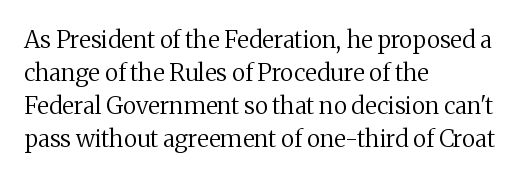
These lines stack with their left ends in a neat column. Letters rest on an invisible, unmarked baseline. The lines sit at an ordinary, default distance from one another. The type sits square on the baseline with zero lean. No letter is thick-stroked: the sample isn't bold. Default kerning and tracking; the words read as compact shapes.
